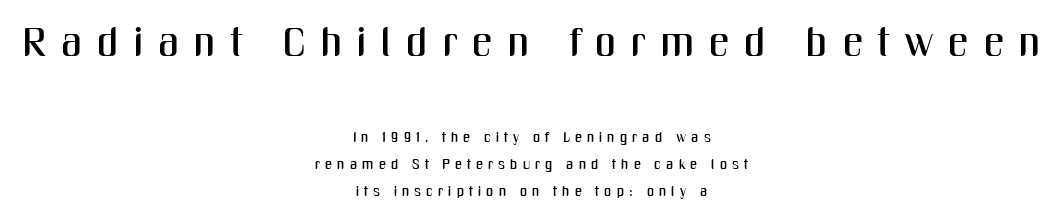
The image shows 41 px condensed sans-serif type, upright; set centered, loose line spacing (1.91x), unusually wide letter spacing (+0.36 em), not underlined; the first (top) block is 2.93x larger; medium stroke contrast and a medium x-height.
